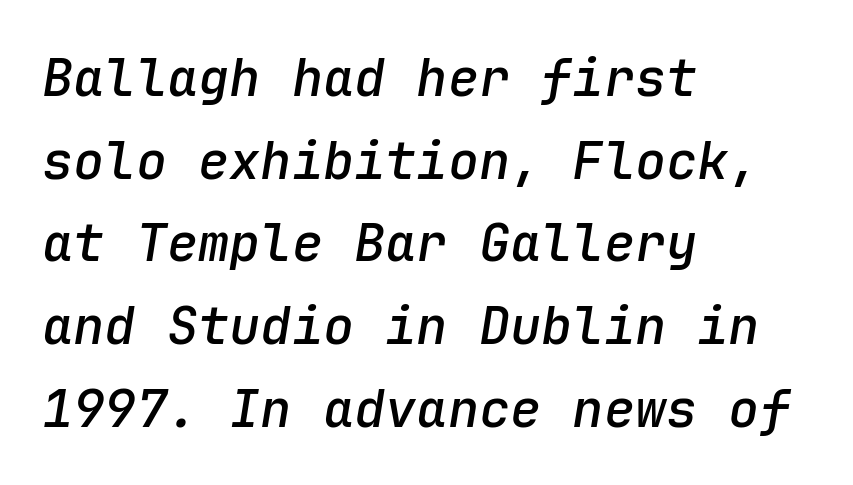
Q: Is the text bold? A: Semi-bold.
Q: Is the text italic (slanted)? A: Yes, it leans right by about 9 degrees.
Q: Is the text underlined? A: No.
Q: How is the paragraph aligned? A: Left-aligned.
Q: Is the spacing between letters normal or unusually wide? A: Normal.
Q: Is the spacing between lines tight, normal or loose? A: Normal.
Q: Width (condensed, normal, or wide)? A: Normal.
Q: Stroke contrast? A: Low.
Q: x-height? A: Medium.
Q: Monospaced? A: Yes.
